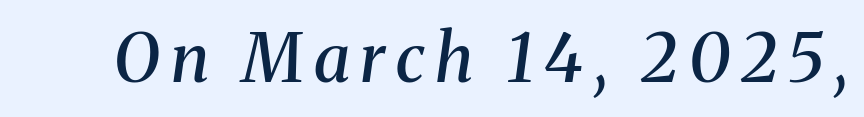
The glyphs are unaccompanied by any horizontal stroke below them. Typesetter's note: demi weight, one step under bold. Each letter keeps its own natural width here, so spacing adapts to shape. The letters are slanted; this is an italic face. The characters display serif detailing at their extremities.
